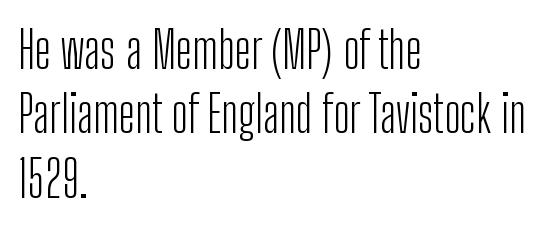
The image shows 51 px light, condensed sans-serif type, upright; set left-aligned, normal line spacing (1.26x), normal letter spacing, not underlined; low stroke contrast and a medium x-height.
